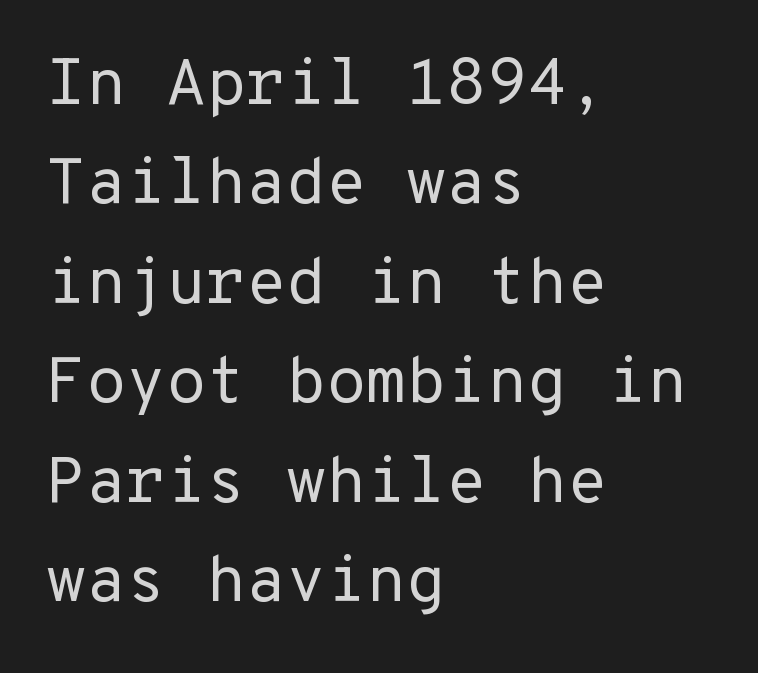
{"serif": "no", "italic": "no", "bold": "no", "weight": "regular", "width": "normal", "stroke_contrast": "low", "x_height": "medium", "underline": "no", "align": "left", "line_spacing": "normal", "line_spacing_ratio": 1.53, "letter_spacing": "normal", "letter_spacing_em": 0.0, "glyph_px": 65}
